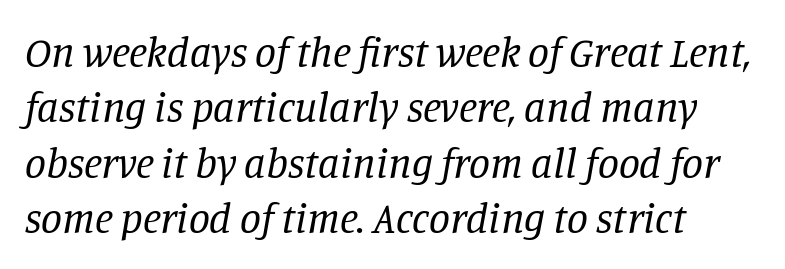
Q: Is the text bold? A: No.
Q: Is the text italic (slanted)? A: Yes, it leans right by about 11 degrees.
Q: Is the typeface a serif or a sans-serif typeface? A: Serif.
Q: Is the text underlined? A: No.
Q: How is the paragraph aligned? A: Left-aligned.
Q: Is the spacing between letters normal or unusually wide? A: Normal.
Q: Is the spacing between lines tight, normal or loose? A: Normal.
Q: Width (condensed, normal, or wide)? A: Normal.
Q: Stroke contrast? A: Low.
Q: x-height? A: Large.
Q: Monospaced? A: No.
